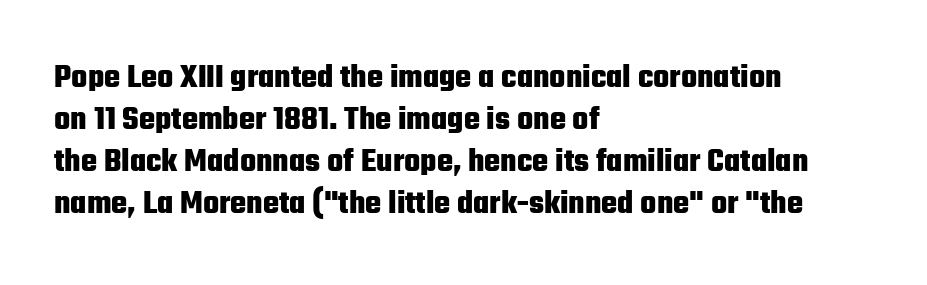
The image shows 34 px heavy, condensed sans-serif type, upright; set left-aligned, line spacing 1.24x, normal letter spacing, not underlined; low stroke contrast and a medium x-height.
